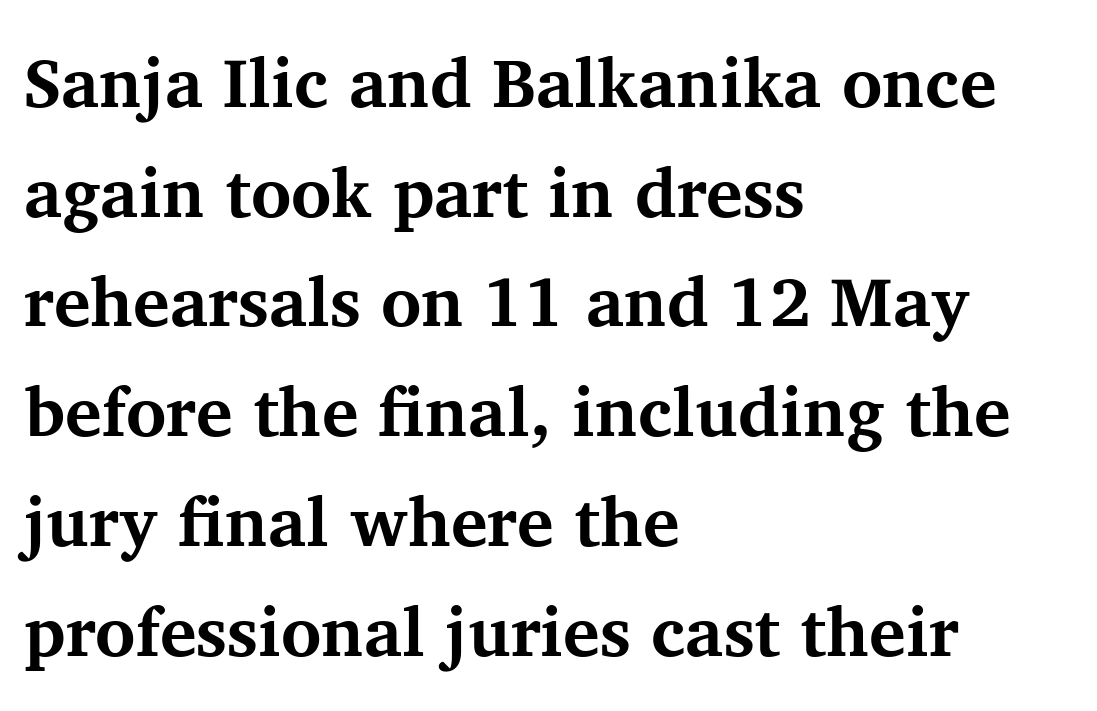
Heavy, bold letterforms. Each letter keeps its own natural width here, so spacing adapts to shape. Leftover space on each line is placed entirely after the last word. Nobody touched the tracking dial on this one.
